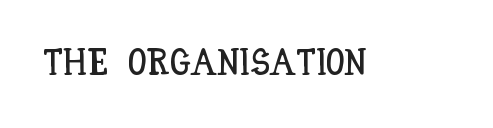
The image shows 37 px condensed type, upright; set normal letter spacing, not underlined; low stroke contrast and a large x-height.
